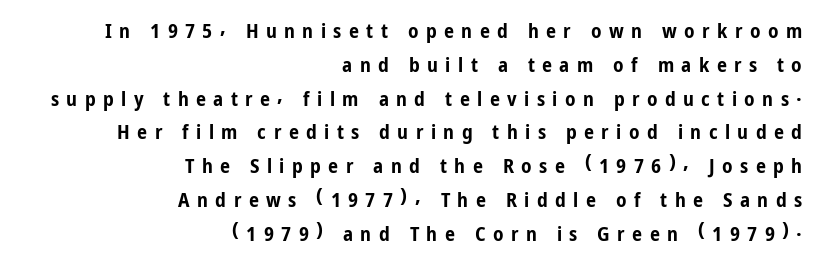
The area under the type is left untouched. Does extra space separate the letters? Yes, quite a lot of it. These lines were composed using upright roman letters. Notice how descenders clear the ascenders below comfortably — that's standard leading. Caption: multi-line text, flush right, ragged left.
